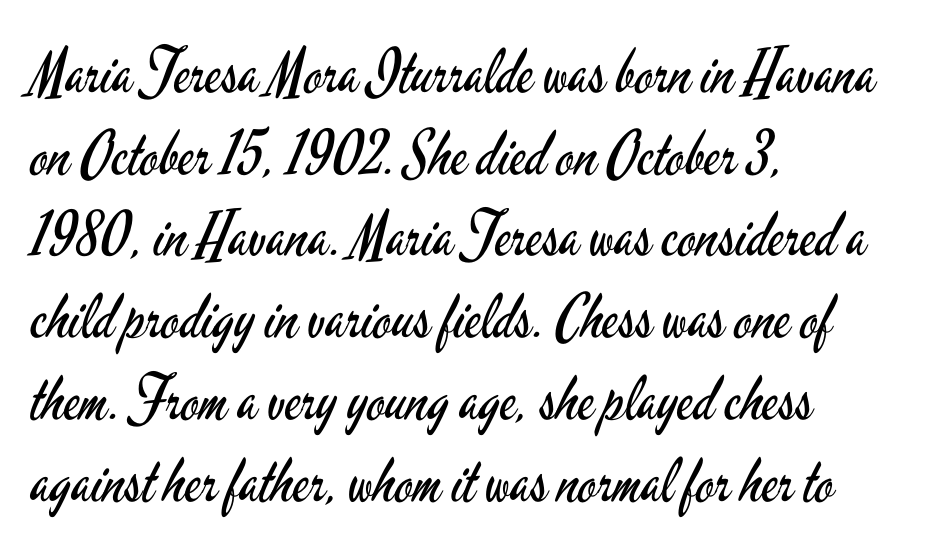
The image shows 61 px regular-weight, condensed sans-serif type; set left-aligned, normal line spacing (1.34x), normal letter spacing, not underlined; low stroke contrast and a small x-height.
